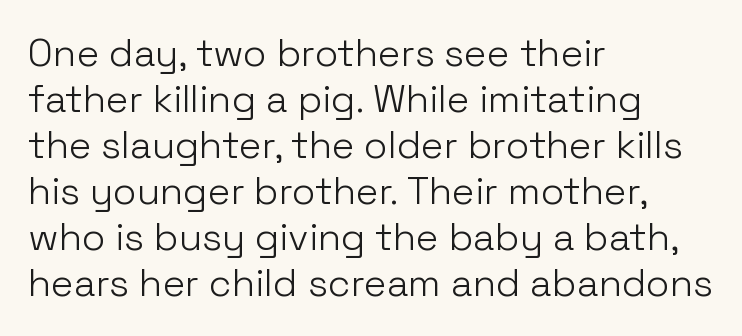
Spacing between characters is what you'd get straight out of the box. A typesetter would label this face a sans. Is this a fixed-width face? No — the glyphs have proportional, varying widths. Nothing heavy about these letters — not bold at all.
